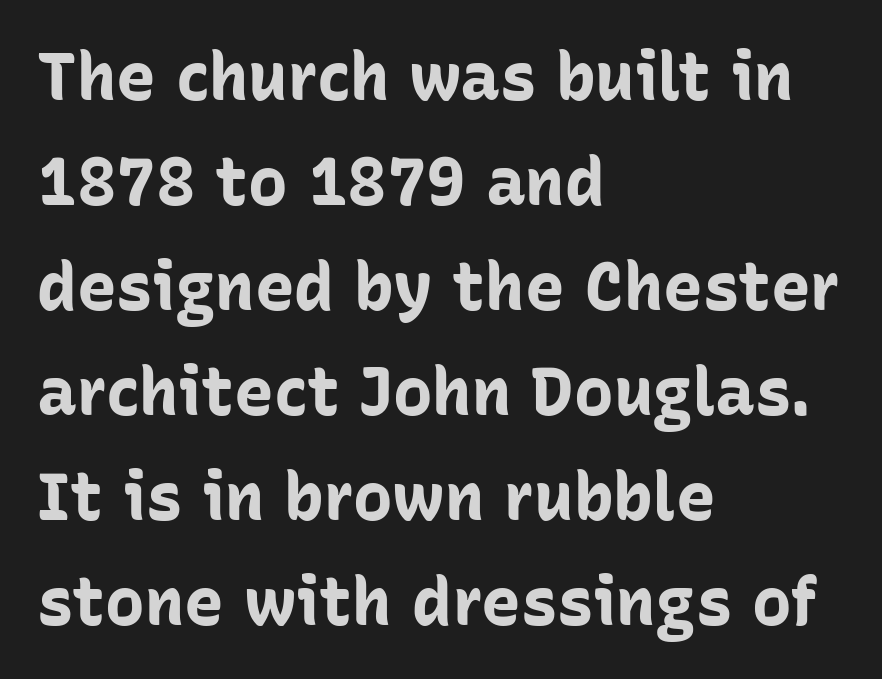
Emphasis by weight is at full strength: bold. Unlike italic type, these characters show no tilt at all. The face used here is proportionally spaced, like ordinary book or web type. Check under the words: just untouched page. Notice how the passage keeps a crisp vertical edge on the left only.
